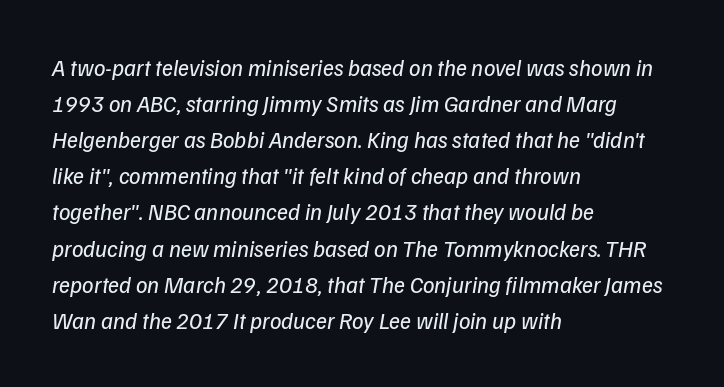
Q: Is the text bold? A: No.
Q: Is the text underlined? A: No.
Q: How is the paragraph aligned? A: Left-aligned.
Q: Is the spacing between letters normal or unusually wide? A: Normal.
Q: Is the spacing between lines tight, normal or loose? A: Normal.
